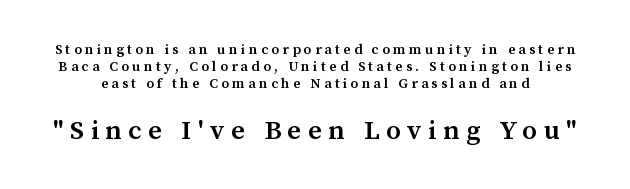
The image shows 27 px text type, upright; set line spacing 1.21x, unusually wide letter spacing (+0.24 em), not underlined; the second (bottom) block is 1.93x larger.
